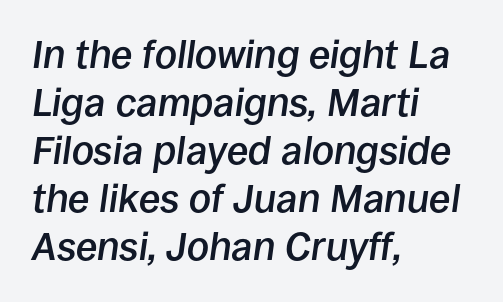
Q: Is the text bold? A: Semi-bold.
Q: Is the text italic (slanted)? A: Yes, it leans right by about 8 degrees.
Q: Is the text underlined? A: No.
Q: How is the paragraph aligned? A: Left-aligned.
Q: Is the spacing between letters normal or unusually wide? A: Normal.
Q: Width (condensed, normal, or wide)? A: Normal.
Q: Stroke contrast? A: Low.
Q: x-height? A: Large.
Q: Monospaced? A: No.
